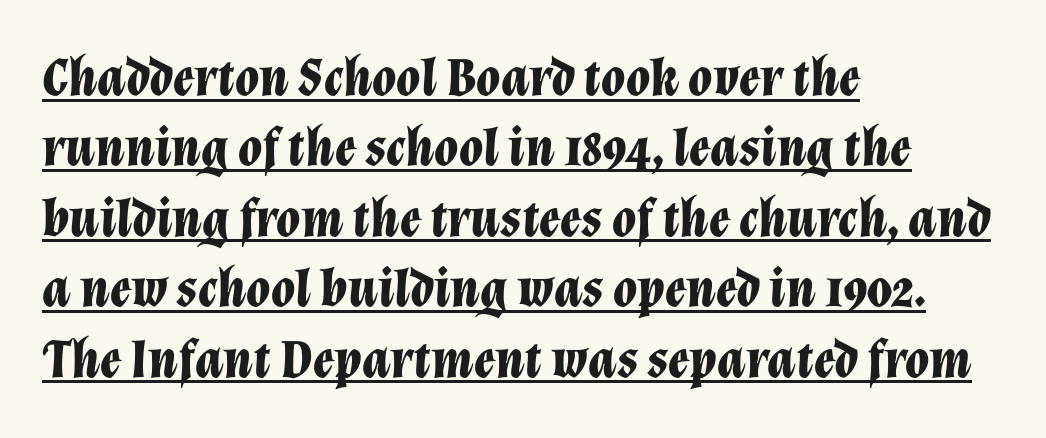
The image shows 55 px bold type, italic (leaning right); set left-aligned, normal line spacing (1.28x), normal letter spacing, underlined; low stroke contrast and a medium x-height.
